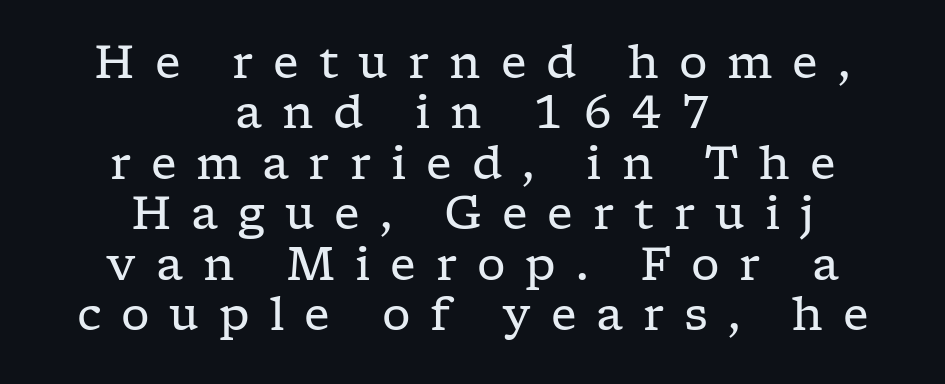
A typesetter would call this leading minimal, almost set solid. The rag falls on both sides of this text block equally. Is the stroke heavy? The answer is a plain regular-or-lighter. A typesetter would label this face a serif. This sample has the flowing, uneven cadence of proportional lettering.
